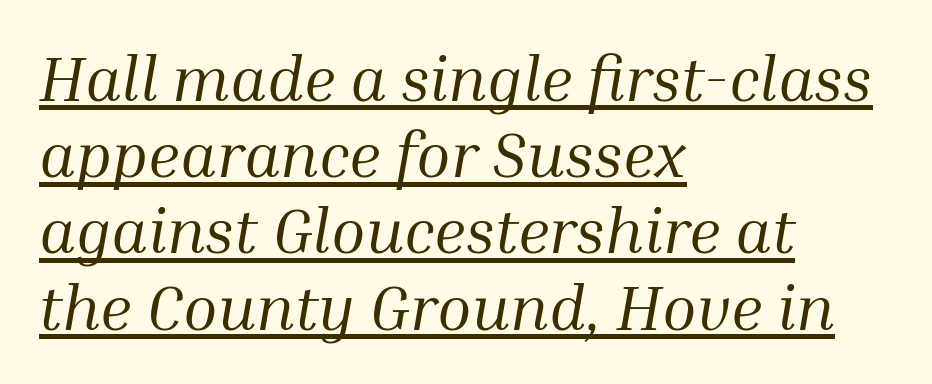
Tracking value appears to be zero — textbook default spacing. This sample uses an oblique cut, with every glyph tilted off the vertical. Every word sits above its own underline. Which margin do the lines hug? The left one — the right edge is uneven.
